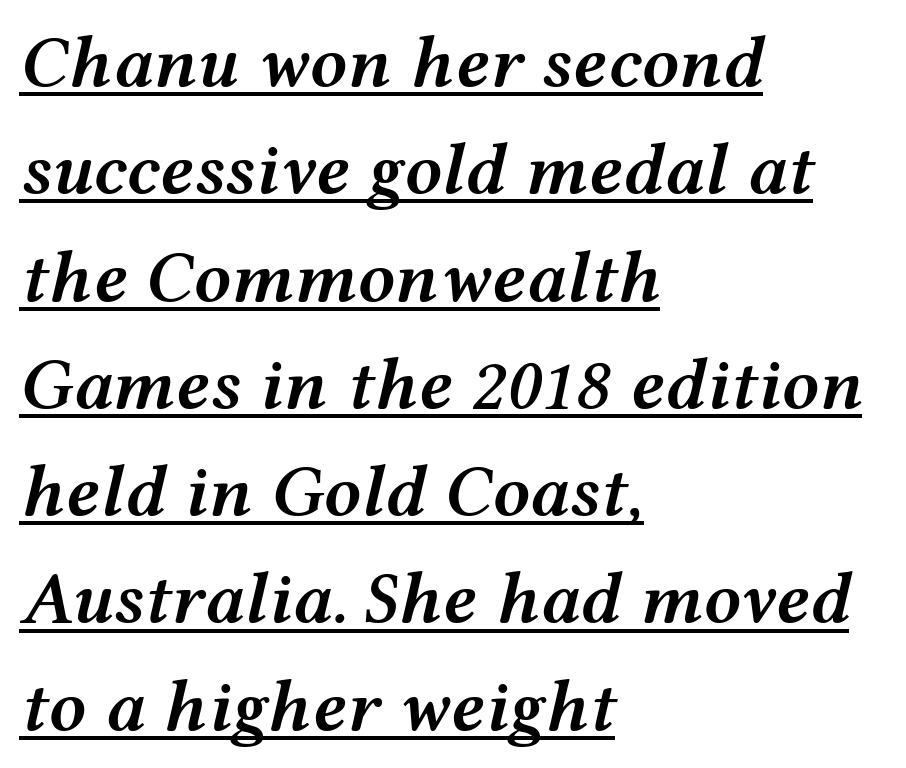
Q: Is the text bold? A: Semi-bold.
Q: Is the text italic (slanted)? A: Yes, it leans right by about 12 degrees.
Q: Is the text underlined? A: Yes.
Q: How is the paragraph aligned? A: Left-aligned.
Q: Is the spacing between letters normal or unusually wide? A: Normal.
Q: Is the spacing between lines tight, normal or loose? A: Normal.
Q: Width (condensed, normal, or wide)? A: Wide.
Q: Stroke contrast? A: Medium.
Q: x-height? A: Medium.
Q: Monospaced? A: No.
